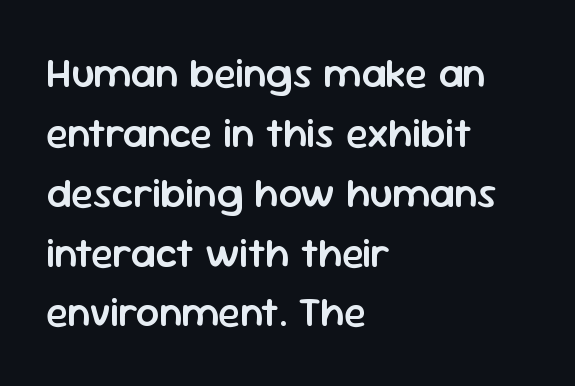
Glyph-to-glyph distance matches everyday printed text. Posture: straight, roman, zero tilt. A typesetter would label this face a sans. The sample has been set in demibold, a notch under bold. A typesetter would call this proportional, since set widths differ per character.
